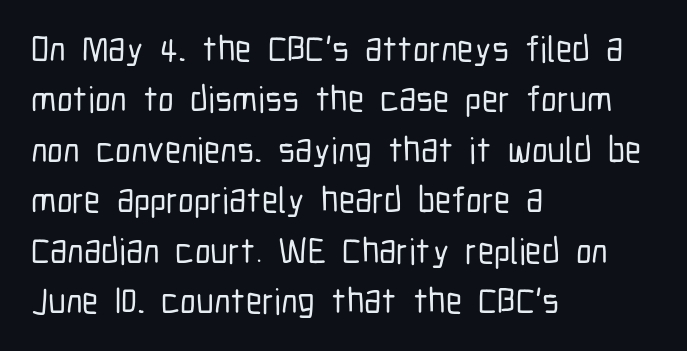
When letters stand straight like this, we call the style roman or upright. Does the type have serifs? No, each stem ends abruptly. Regular leading. Observe the ordinary spacing: letters are neighbours, not strangers. These lines are rendered in a variable-pitch font. The baseline area is clear.
